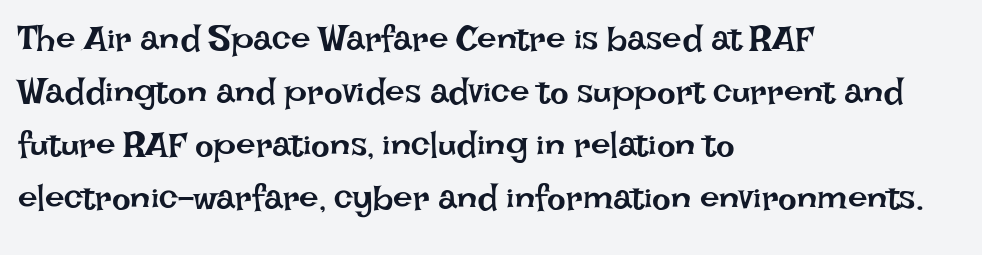
If you measured baseline to baseline, you'd find a middling distance. Is the letter spacing exaggerated? No — it looks like the ordinary default. Glance below the letters and you will spot only blank space. Leftover space on each line is placed entirely after the last word. Is this a fixed-width face? No — the glyphs have proportional, varying widths. Caption: face not bold, strokes unweighted.
